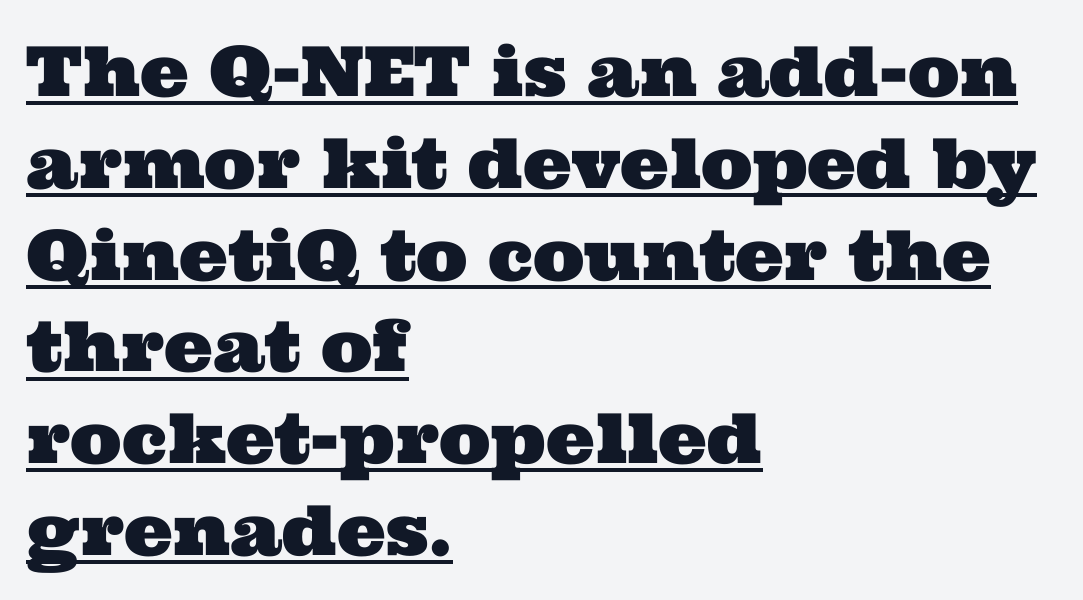
{"serif": "yes", "width": "wide", "stroke_contrast": "medium", "x_height": "medium", "monospaced": "no", "underline": "yes", "align": "left", "line_spacing": "normal", "line_spacing_ratio": 1.33, "letter_spacing": "normal", "letter_spacing_em": 0.0, "glyph_px": 69}
